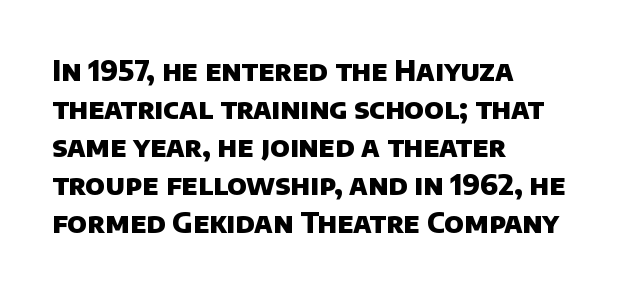
Q: Is the text bold? A: Yes.
Q: Is the typeface a serif or a sans-serif typeface? A: Sans-serif.
Q: Is the text underlined? A: No.
Q: How is the paragraph aligned? A: Left-aligned.
Q: Is the spacing between letters normal or unusually wide? A: Normal.
Q: Is the spacing between lines tight, normal or loose? A: Normal.
Q: Width (condensed, normal, or wide)? A: Normal.
Q: Stroke contrast? A: Low.
Q: x-height? A: Large.
Q: Monospaced? A: No.
